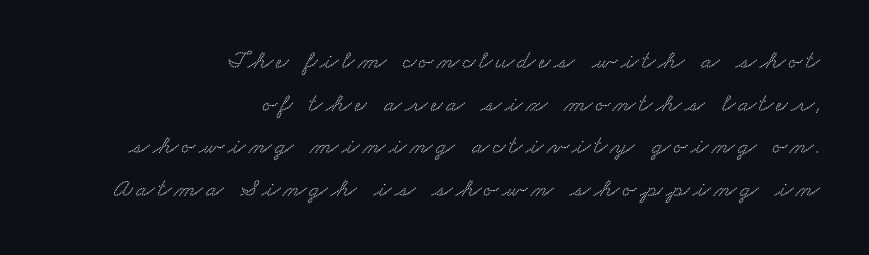
The image shows 26 px text type; set right-aligned, normal line spacing (1.64x), not underlined.
